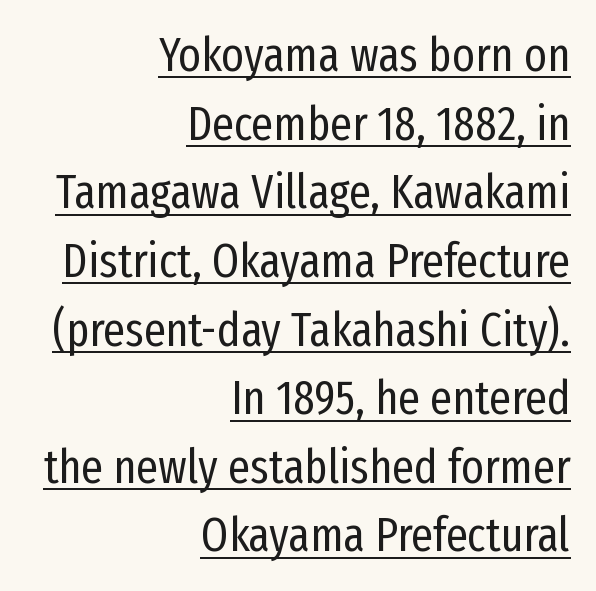
{"serif": "no", "italic": "no", "bold": "no", "weight": "regular", "width": "condensed", "stroke_contrast": "low", "x_height": "medium", "monospaced": "no", "underline": "yes", "align": "right", "line_spacing": "normal", "line_spacing_ratio": 1.43, "letter_spacing": "normal", "letter_spacing_em": 0.0, "glyph_px": 48}
